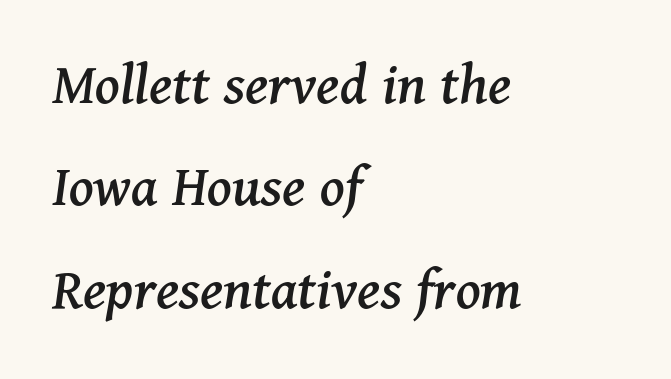
The image shows 61 px serif type, italic (leaning right); set left-aligned, normal line spacing (1.68x), normal letter spacing, not underlined; medium stroke contrast and a medium x-height.
